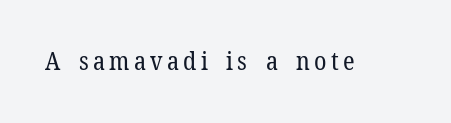
The image shows 25 px text type, upright; set not underlined.
